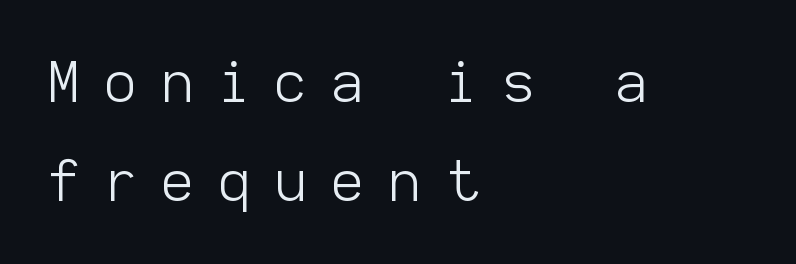
Q: Is the text bold? A: No.
Q: Is the text italic (slanted)? A: No, it is upright.
Q: Is the typeface a serif or a sans-serif typeface? A: Sans-serif.
Q: Is the text underlined? A: No.
Q: How is the paragraph aligned? A: Left-aligned.
Q: Is the spacing between letters normal or unusually wide? A: Unusually wide.
Q: Width (condensed, normal, or wide)? A: Normal.
Q: Stroke contrast? A: Low.
Q: x-height? A: Medium.
Q: Monospaced? A: Yes.
